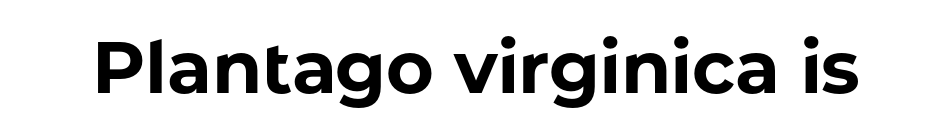
It's the straight-up-and-down kind of type. Here the designer chose a conventional face with non-uniform glyph widths. Standard letterfit; no display-style spreading of the glyphs. Lines of text with bare space underneath. Strong, thick strokes mark this as bold type. The font family rendered here belongs to the sans-serif group.
